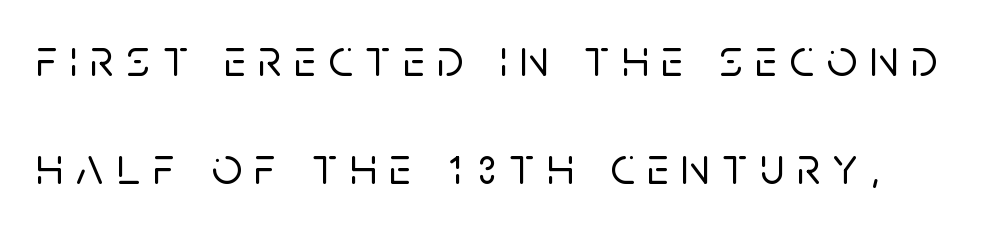
Q: Is the text italic (slanted)? A: No, it is upright.
Q: Is the typeface a serif or a sans-serif typeface? A: Sans-serif.
Q: Is the text underlined? A: No.
Q: Is the spacing between letters normal or unusually wide? A: Unusually wide.
Q: Is the spacing between lines tight, normal or loose? A: Loose.
Q: Width (condensed, normal, or wide)? A: Normal.
Q: Stroke contrast? A: Low.
Q: x-height? A: Large.
Q: Monospaced? A: No.
